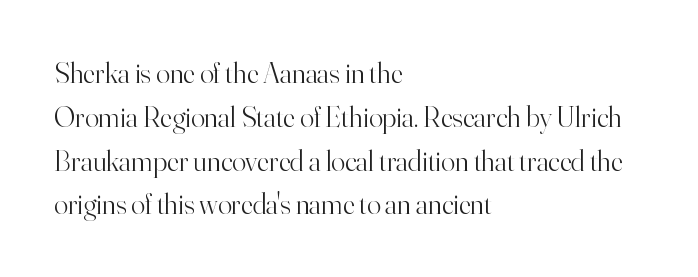
The image shows 29 px light serif type, upright; set left-aligned, normal line spacing (1.51x), normal letter spacing, not underlined; high stroke contrast and a small x-height.
